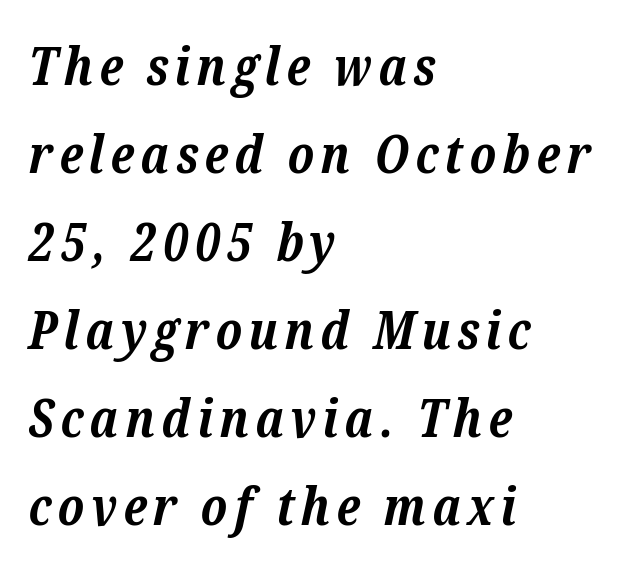
{"serif": "yes", "italic": "yes", "lean": "right", "slant_degrees": 12, "bold": "yes", "weight": "bold", "width": "normal", "stroke_contrast": "low", "x_height": "medium", "monospaced": "no", "underline": "no", "align": "left", "line_spacing": "normal", "line_spacing_ratio": 1.66, "glyph_px": 53}
